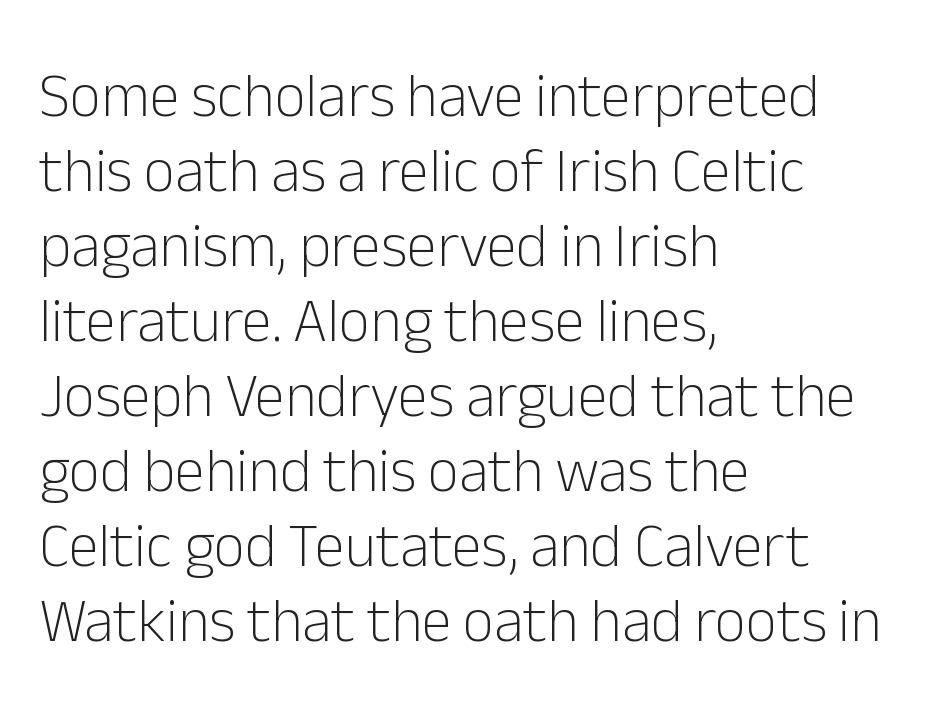
Q: Is the text bold? A: No.
Q: Is the text italic (slanted)? A: No, it is upright.
Q: Is the typeface a serif or a sans-serif typeface? A: Sans-serif.
Q: Is the text underlined? A: No.
Q: How is the paragraph aligned? A: Left-aligned.
Q: Is the spacing between letters normal or unusually wide? A: Normal.
Q: Width (condensed, normal, or wide)? A: Normal.
Q: Stroke contrast? A: Low.
Q: x-height? A: Medium.
Q: Monospaced? A: No.
